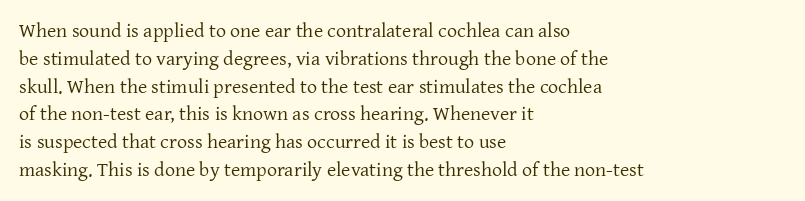
Q: Is the text bold? A: No.
Q: Is the text italic (slanted)? A: No, it is upright.
Q: Is the text underlined? A: No.
Q: How is the paragraph aligned? A: Left-aligned.
Q: Is the spacing between letters normal or unusually wide? A: Normal.
Q: Is the spacing between lines tight, normal or loose? A: Normal.
